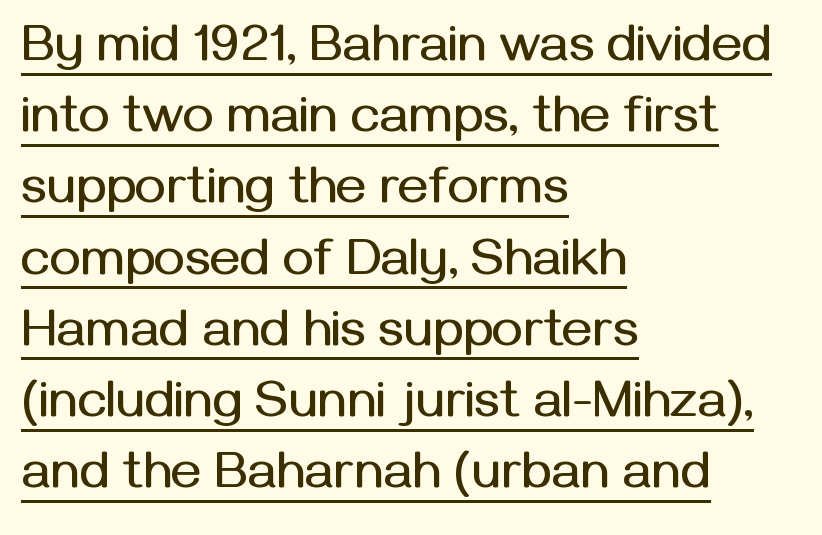
The image shows 52 px sans-serif type, upright; set left-aligned, normal line spacing (1.37x), normal letter spacing, underlined; medium stroke contrast and a medium x-height.
